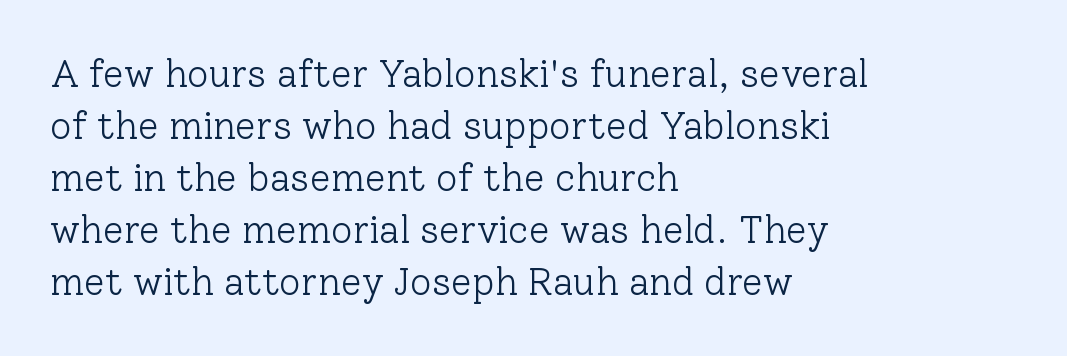
Honestly, the row spacing looks completely unremarkable. Each word holds together tightly as a unit, with standard inter-letter gaps. This is roman type, the default non-slanted kind. No chunkiness to these letters — they're not bold. Horizontal alignment here is leftward, the default for most running prose. Character widths vary here, with narrow letters taking less room than wide ones.
